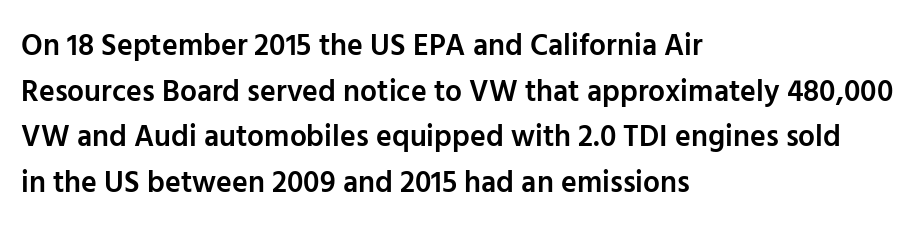
Q: Is the text bold? A: Semi-bold.
Q: Is the text italic (slanted)? A: No, it is upright.
Q: Is the typeface a serif or a sans-serif typeface? A: Sans-serif.
Q: Is the text underlined? A: No.
Q: How is the paragraph aligned? A: Left-aligned.
Q: Is the spacing between letters normal or unusually wide? A: Normal.
Q: Is the spacing between lines tight, normal or loose? A: Normal.
Q: Width (condensed, normal, or wide)? A: Normal.
Q: Stroke contrast? A: Low.
Q: x-height? A: Medium.
Q: Monospaced? A: No.
